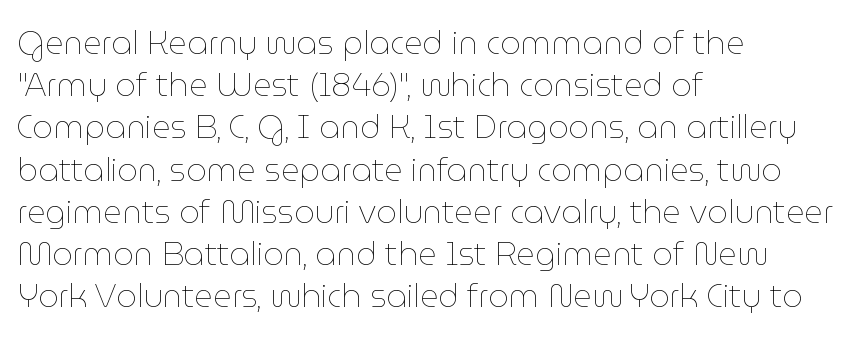
Q: Is the text bold? A: No.
Q: Is the text italic (slanted)? A: No, it is upright.
Q: Is the text underlined? A: No.
Q: How is the paragraph aligned? A: Left-aligned.
Q: Is the spacing between letters normal or unusually wide? A: Normal.
Q: Is the spacing between lines tight, normal or loose? A: Normal.
Q: Width (condensed, normal, or wide)? A: Normal.
Q: Stroke contrast? A: Low.
Q: x-height? A: Medium.
Q: Monospaced? A: No.
